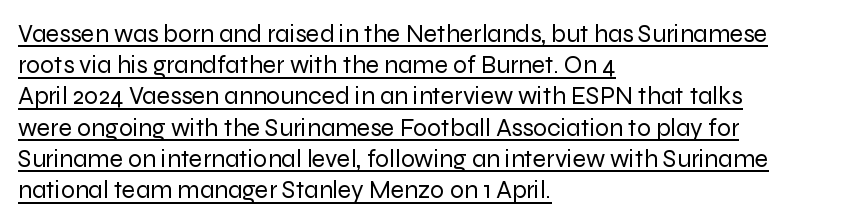
Q: Is the text bold? A: No.
Q: Is the text italic (slanted)? A: No, it is upright.
Q: Is the text underlined? A: Yes.
Q: How is the paragraph aligned? A: Left-aligned.
Q: Is the spacing between letters normal or unusually wide? A: Normal.
Q: Is the spacing between lines tight, normal or loose? A: Normal.
